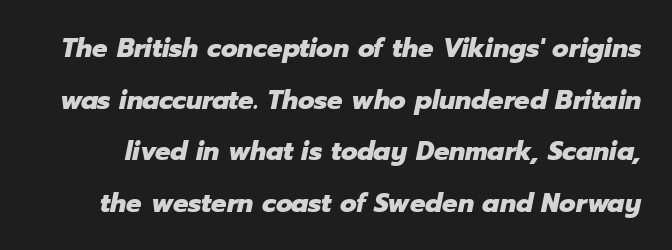
{"italic": "yes", "lean": "right", "slant_degrees": 12, "bold": "yes", "underline": "no", "line_spacing": "loose", "line_spacing_ratio": 1.91, "letter_spacing": "normal", "letter_spacing_em": 0.0, "glyph_px": 27}
